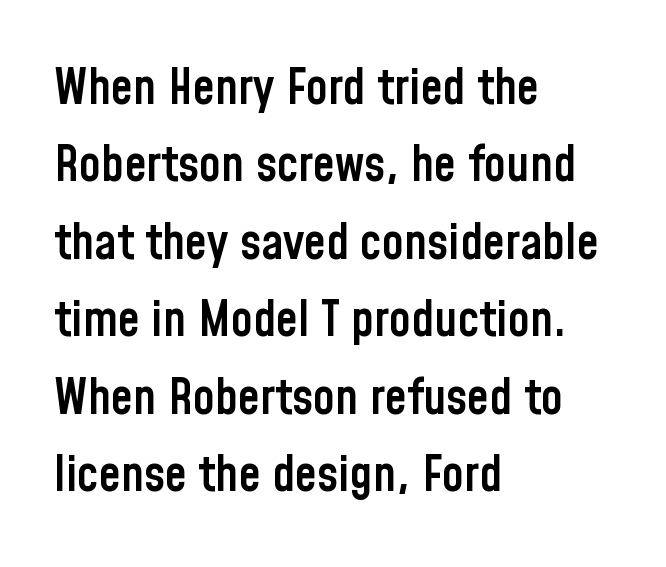
Q: Is the text bold? A: Semi-bold.
Q: Is the text italic (slanted)? A: No, it is upright.
Q: Is the typeface a serif or a sans-serif typeface? A: Sans-serif.
Q: Is the text underlined? A: No.
Q: How is the paragraph aligned? A: Left-aligned.
Q: Is the spacing between letters normal or unusually wide? A: Normal.
Q: Is the spacing between lines tight, normal or loose? A: Normal.
Q: Width (condensed, normal, or wide)? A: Condensed.
Q: Stroke contrast? A: Low.
Q: x-height? A: Medium.
Q: Monospaced? A: No.
